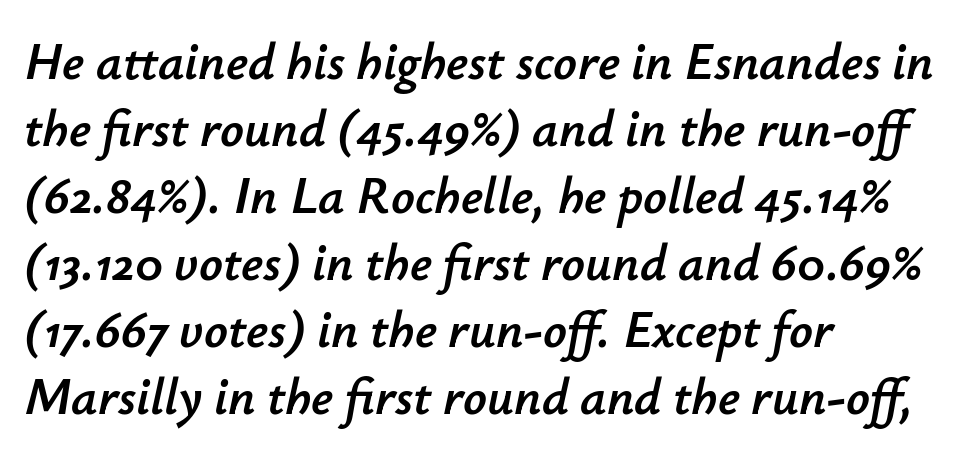
Q: Is the text italic (slanted)? A: Yes, it leans right by about 12 degrees.
Q: Is the text underlined? A: No.
Q: How is the paragraph aligned? A: Left-aligned.
Q: Is the spacing between letters normal or unusually wide? A: Normal.
Q: Is the spacing between lines tight, normal or loose? A: Normal.
Q: Width (condensed, normal, or wide)? A: Normal.
Q: Stroke contrast? A: Low.
Q: x-height? A: Small.
Q: Monospaced? A: No.
